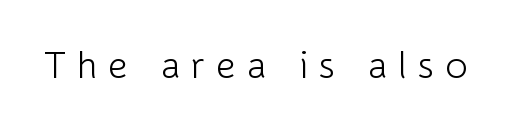
Character widths vary here, with narrow letters taking less room than wide ones. Stroke mass is kept to a normal reading level or below. This sample uses expanded letter spacing, leaving extra air between glyphs. Every character sits straight up, as roman type does. Look at the bottom of the vertical strokes: they stop flat, with no serifs. A bare baseline throughout the passage.
